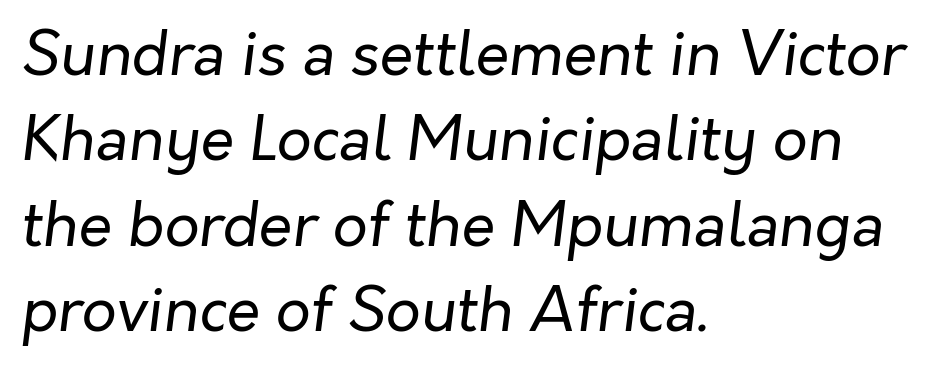
The image shows 61 px regular-weight type, italic (leaning right); set left-aligned, normal line spacing (1.4x), normal letter spacing, not underlined; low stroke contrast and a medium x-height.
